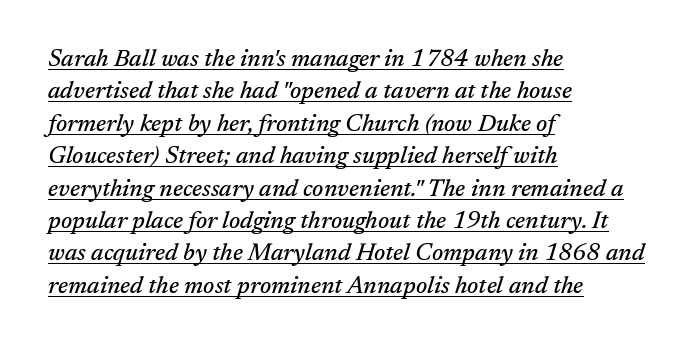
The image shows 24 px text type, italic (leaning right); set left-aligned, normal line spacing (1.35x), normal letter spacing, underlined.
